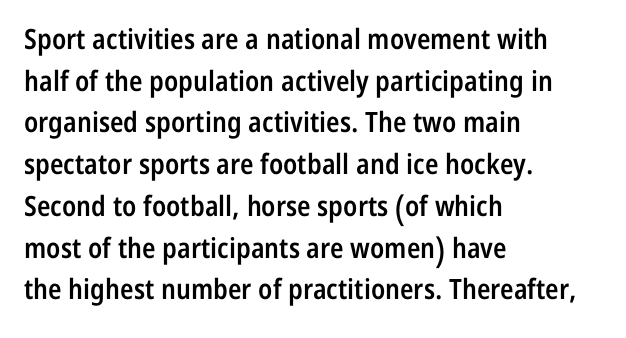
The image shows 28 px semibold, condensed sans-serif type, upright; set left-aligned, normal line spacing (1.49x), normal letter spacing, not underlined; low stroke contrast and a medium x-height.
